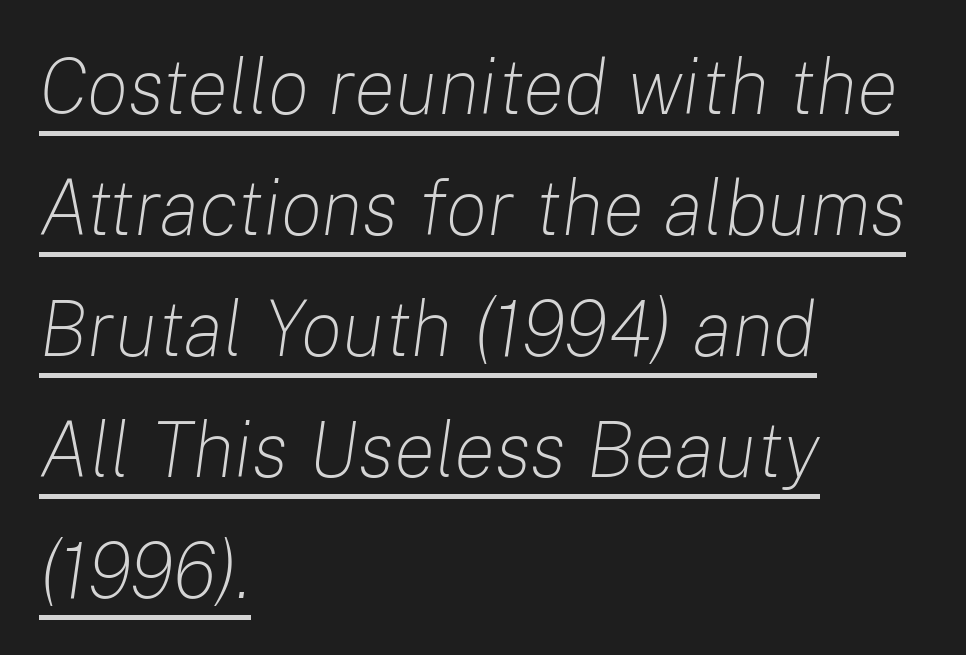
{"italic": "yes", "lean": "right", "slant_degrees": 8, "bold": "no", "weight": "light", "width": "normal", "stroke_contrast": "low", "x_height": "medium", "monospaced": "no", "underline": "yes", "align": "left", "line_spacing": "normal", "line_spacing_ratio": 1.55, "letter_spacing": "normal", "letter_spacing_em": 0.0, "glyph_px": 78}
